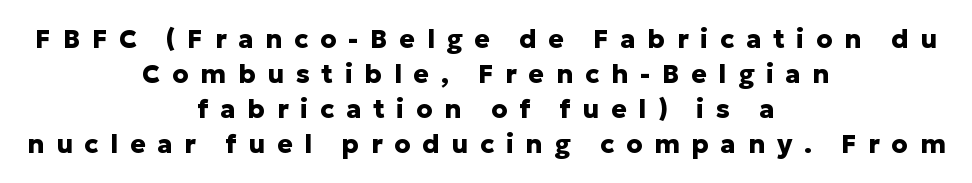
Descenders hang freely into open space. Heavy, bold letterforms. The typography opts for an upright posture over an oblique one. The line texture is sparse and dotted thanks to wide tracking.
